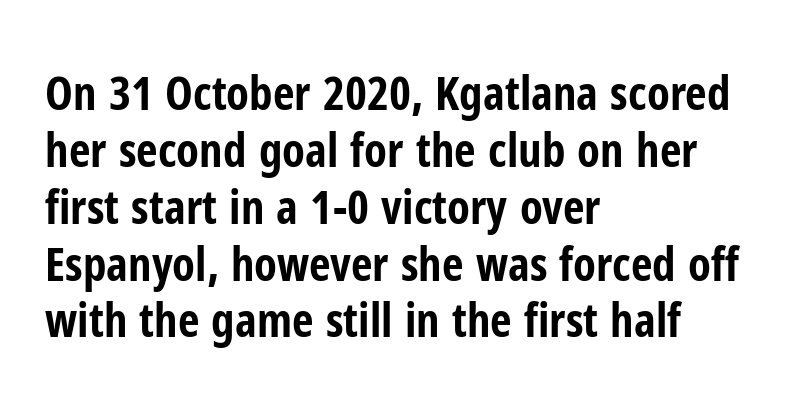
{"serif": "no", "italic": "no", "bold": "yes", "weight": "bold", "width": "condensed", "stroke_contrast": "low", "x_height": "medium", "monospaced": "no", "underline": "no", "align": "left", "line_spacing_ratio": 1.21, "letter_spacing": "normal", "letter_spacing_em": 0.0, "glyph_px": 47}
